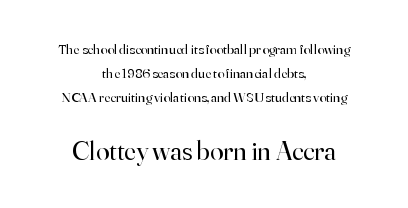
The image shows 27 px text type, upright; set centered, line spacing 1.71x, normal letter spacing, not underlined; the second (bottom) block is 1.93x larger.
